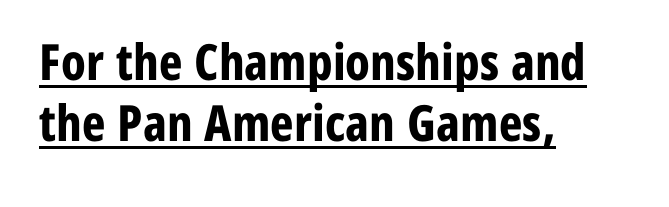
{"serif": "no", "italic": "no", "bold": "yes", "weight": "bold", "width": "condensed", "stroke_contrast": "low", "x_height": "medium", "monospaced": "no", "underline": "yes", "align": "left", "line_spacing_ratio": 1.22, "letter_spacing": "normal", "letter_spacing_em": 0.0, "glyph_px": 50}
